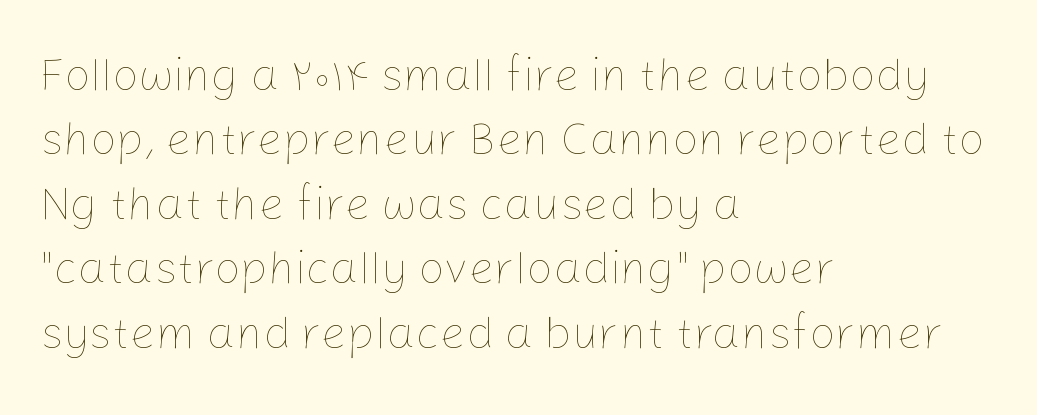
The image shows 46 px thin type, upright; set left-aligned, normal line spacing (1.4x), normal letter spacing, not underlined; low stroke contrast and a medium x-height.
